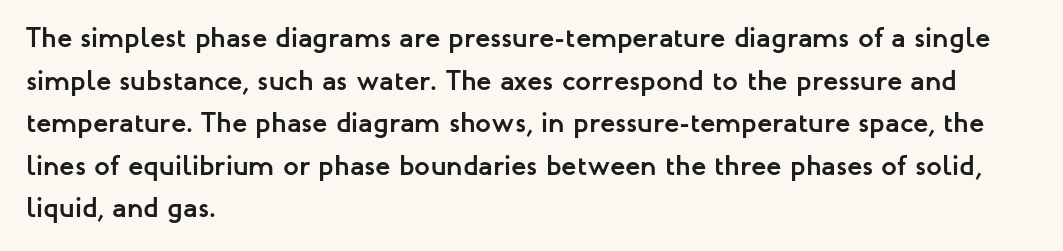
{"serif": "no", "italic": "no", "bold": "yes", "weight": "semibold", "width": "normal", "stroke_contrast": "low", "x_height": "medium", "monospaced": "no", "underline": "no", "align": "left", "line_spacing": "normal", "line_spacing_ratio": 1.52, "letter_spacing": "normal", "letter_spacing_em": 0.0, "glyph_px": 28}
